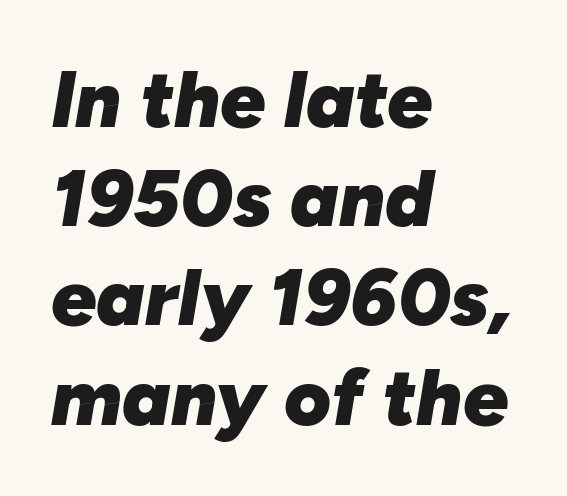
Q: Is the text bold? A: Yes.
Q: Is the text italic (slanted)? A: Yes, it leans right by about 10 degrees.
Q: Is the text underlined? A: No.
Q: How is the paragraph aligned? A: Left-aligned.
Q: Is the spacing between letters normal or unusually wide? A: Normal.
Q: Width (condensed, normal, or wide)? A: Normal.
Q: Stroke contrast? A: Low.
Q: x-height? A: Medium.
Q: Monospaced? A: No.
